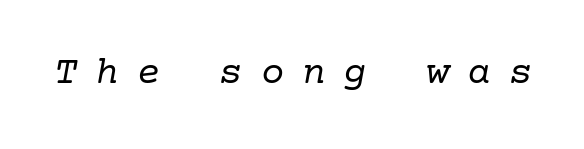
The image shows 39 px regular-weight serif type, italic (leaning right); set unusually wide letter spacing (+0.46 em), not underlined; low stroke contrast and a medium x-height.
